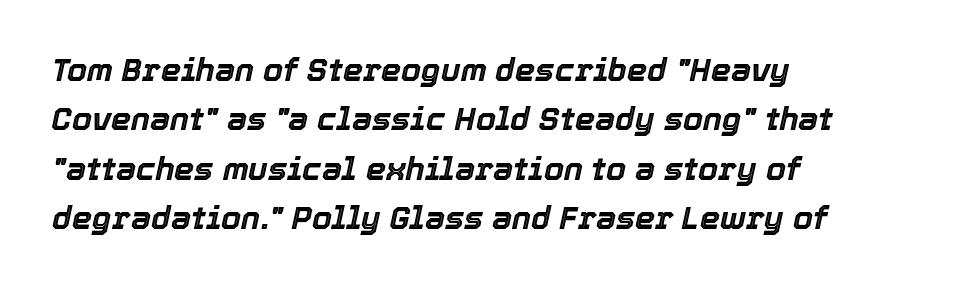
The image shows 32 px text type, italic (leaning right); set left-aligned, normal line spacing (1.54x), normal letter spacing, not underlined; a medium x-height.
